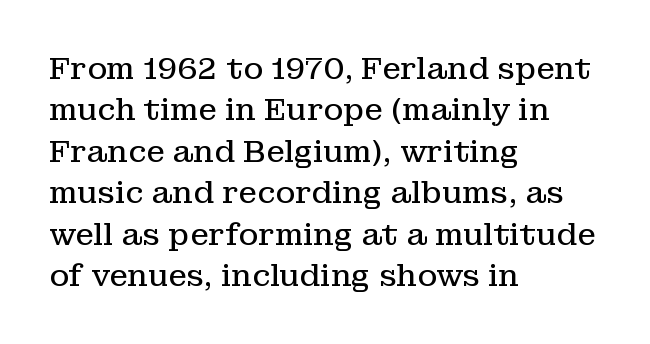
The image shows 30 px regular-weight serif type, upright; set left-aligned, normal line spacing (1.38x), normal letter spacing, not underlined; low stroke contrast and a medium x-height.
